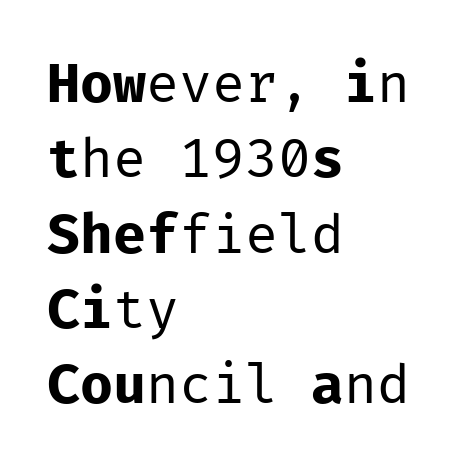
Q: Is the text bold? A: No.
Q: Is the text italic (slanted)? A: No, it is upright.
Q: Is the typeface a serif or a sans-serif typeface? A: Sans-serif.
Q: Is the text underlined? A: No.
Q: How is the paragraph aligned? A: Left-aligned.
Q: Is the spacing between letters normal or unusually wide? A: Normal.
Q: Is the spacing between lines tight, normal or loose? A: Normal.
Q: Width (condensed, normal, or wide)? A: Normal.
Q: Stroke contrast? A: Low.
Q: x-height? A: Medium.
Q: Monospaced? A: Yes.
